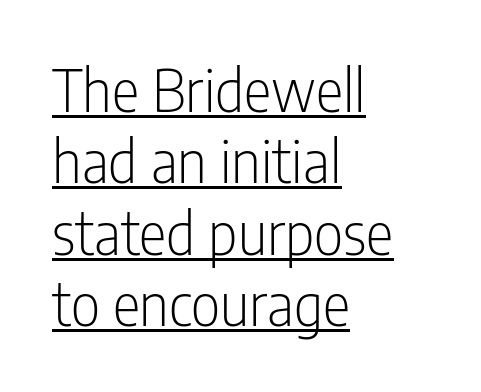
The image shows 58 px light, condensed sans-serif type, upright; set left-aligned, line spacing 1.23x, normal letter spacing, underlined; low stroke contrast and a medium x-height.
